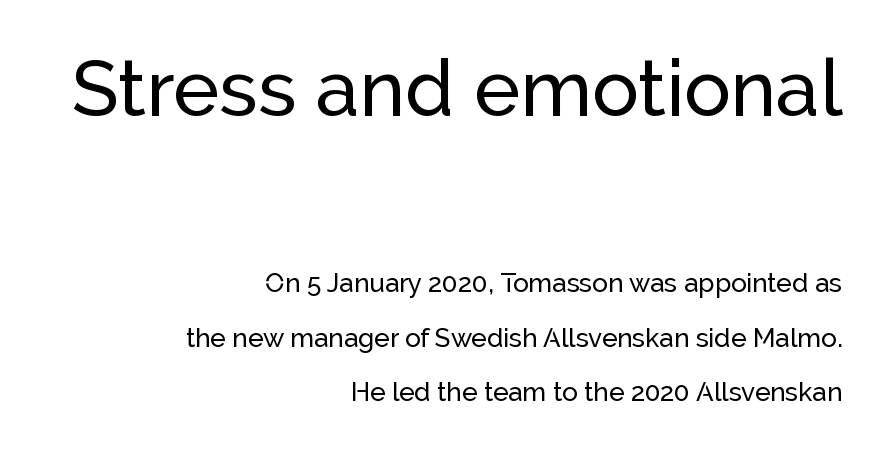
Students, note that the glyphs here touch the page at normal intervals. Spacing verdict: proportional, widths tailored to each character. The specimen omits any rule beneath the text block's lines. Is there any slant? The stems are plumb. Caption: multi-line text, flush right, ragged left.
